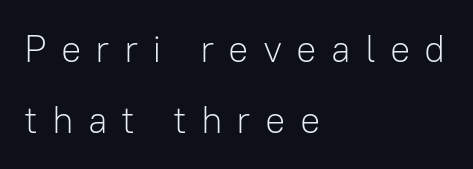
Q: Is the text bold? A: No.
Q: Is the text italic (slanted)? A: No, it is upright.
Q: Is the typeface a serif or a sans-serif typeface? A: Sans-serif.
Q: Is the text underlined? A: No.
Q: How is the paragraph aligned? A: Left-aligned.
Q: Is the spacing between letters normal or unusually wide? A: Unusually wide.
Q: Width (condensed, normal, or wide)? A: Normal.
Q: Stroke contrast? A: Low.
Q: x-height? A: Medium.
Q: Monospaced? A: No.
